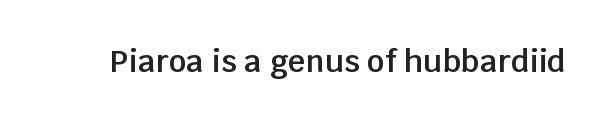
The image shows 31 px semibold sans-serif type, upright; set normal letter spacing, not underlined; low stroke contrast and a large x-height.
